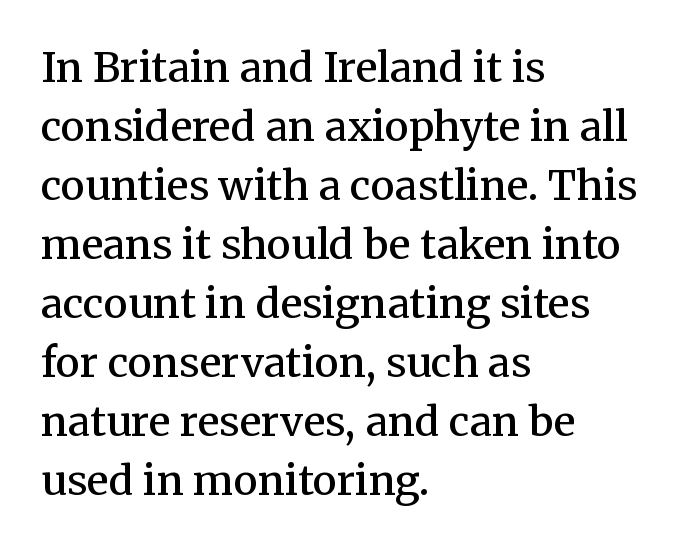
Glyph-to-glyph distance matches everyday printed text. The rendering uses a semibold face; strokes are thickened but not to full bold. Reading down the block, your eye returns to a fixed left position each line. Evenly set lines give the paragraph a standard silhouette. Character widths vary here, with narrow letters taking less room than wide ones. Unlike a clean sans, this face finishes its strokes with serifs.
